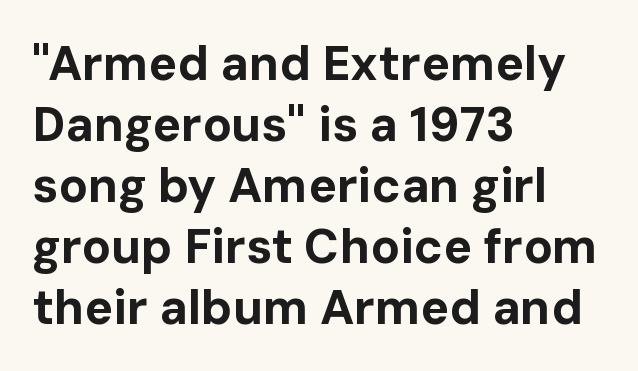
The image shows 48 px bold sans-serif type, upright; set left-aligned, normal line spacing (1.27x), normal letter spacing, not underlined; low stroke contrast and a medium x-height.
